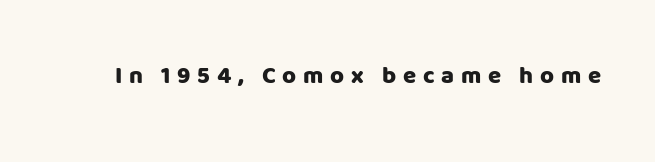
The image shows 24 px bold type, upright; set unusually wide letter spacing (+0.28 em), not underlined.
